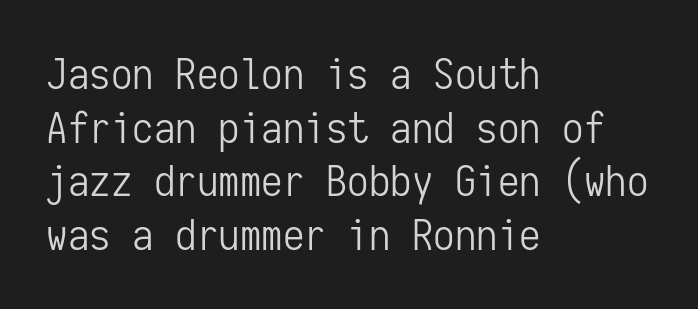
The image shows 43 px light, condensed sans-serif type, upright, monospaced; set left-aligned, normal line spacing (1.25x), normal letter spacing, not underlined; low stroke contrast and a medium x-height.
